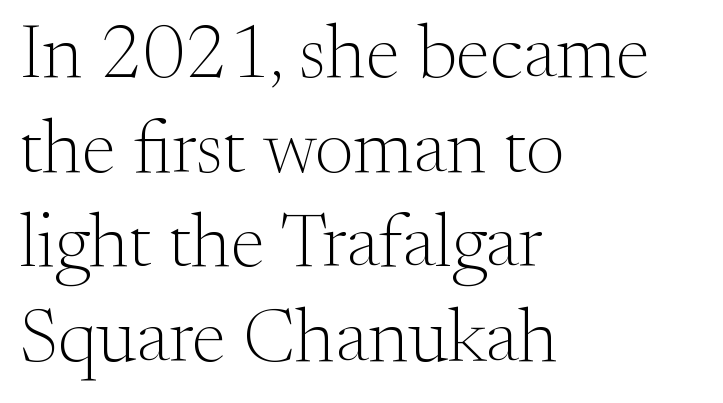
{"serif": "yes", "italic": "no", "bold": "no", "weight": "light", "width": "normal", "stroke_contrast": "medium", "x_height": "small", "monospaced": "no", "underline": "no", "align": "left", "line_spacing_ratio": 1.23, "letter_spacing": "normal", "letter_spacing_em": 0.0, "glyph_px": 77}
